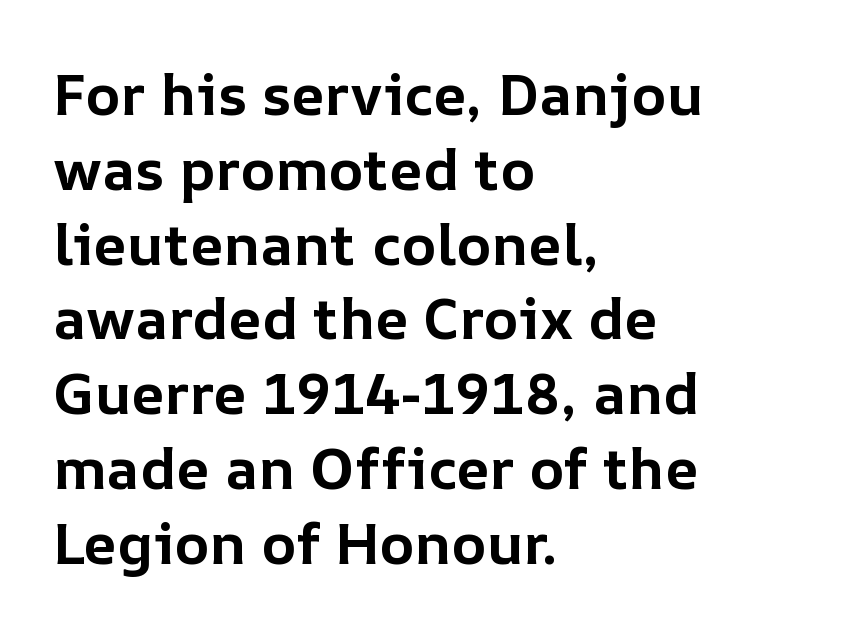
{"italic": "no", "bold": "yes", "weight": "bold", "width": "normal", "stroke_contrast": "low", "x_height": "medium", "monospaced": "no", "underline": "no", "align": "left", "line_spacing": "normal", "line_spacing_ratio": 1.29, "letter_spacing": "normal", "letter_spacing_em": 0.0, "glyph_px": 58}
